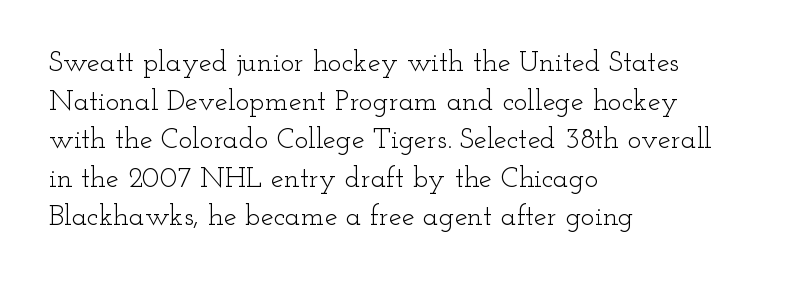
Note the varied advance widths — an 'i' is clearly narrower than an 'm'. If you drew a line through each stem, it would be perfectly vertical. Weight: regular or lighter. Leading: standard. Little horizontal feet cap the strokes, marking this as serif type.
